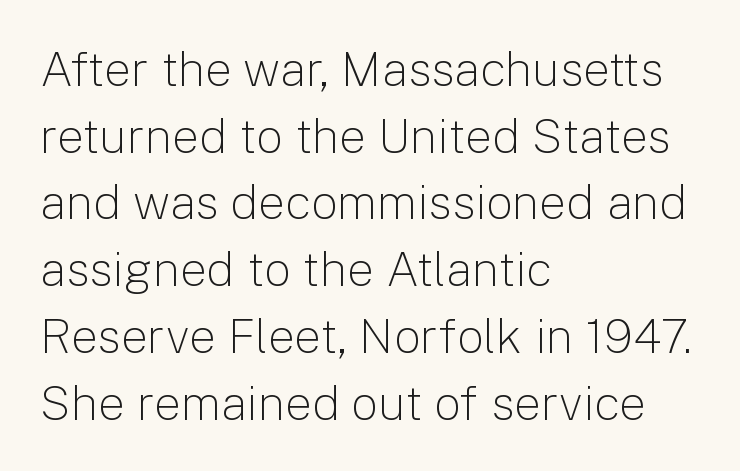
{"serif": "no", "italic": "no", "bold": "no", "weight": "light", "width": "normal", "stroke_contrast": "low", "x_height": "medium", "monospaced": "no", "underline": "no", "align": "left", "line_spacing": "normal", "line_spacing_ratio": 1.39, "letter_spacing": "normal", "letter_spacing_em": 0.0, "glyph_px": 48}
